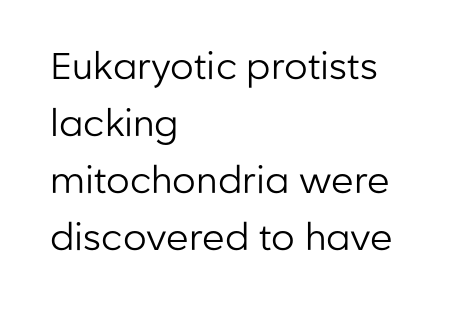
{"serif": "no", "italic": "no", "bold": "no", "weight": "regular", "width": "normal", "stroke_contrast": "low", "x_height": "medium", "monospaced": "no", "underline": "no", "align": "left", "line_spacing": "normal", "line_spacing_ratio": 1.54, "letter_spacing": "normal", "letter_spacing_em": 0.0, "glyph_px": 37}
